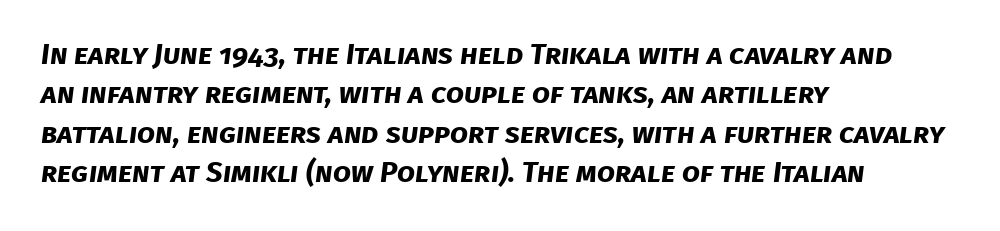
Q: Is the text bold? A: Yes.
Q: Is the typeface a serif or a sans-serif typeface? A: Sans-serif.
Q: Is the text underlined? A: No.
Q: How is the paragraph aligned? A: Left-aligned.
Q: Is the spacing between letters normal or unusually wide? A: Normal.
Q: Is the spacing between lines tight, normal or loose? A: Normal.
Q: Width (condensed, normal, or wide)? A: Normal.
Q: Stroke contrast? A: Low.
Q: x-height? A: Large.
Q: Monospaced? A: No.
